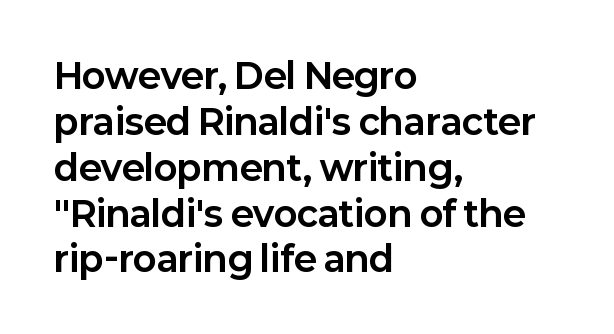
{"serif": "no", "italic": "no", "bold": "yes", "weight": "bold", "width": "normal", "stroke_contrast": "low", "x_height": "medium", "monospaced": "no", "underline": "no", "align": "left", "line_spacing": "normal", "line_spacing_ratio": 1.31, "letter_spacing": "normal", "letter_spacing_em": 0.0, "glyph_px": 35}
